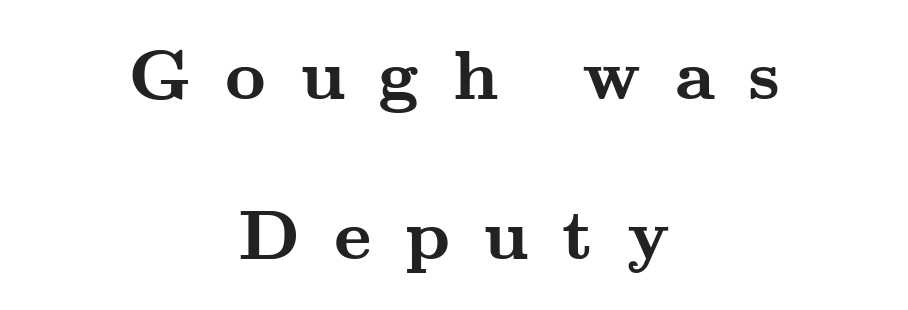
The image shows 71 px semibold, wide serif type, upright; set centered, loose line spacing (2.26x), unusually wide letter spacing (+0.47 em), not underlined; medium stroke contrast and a small x-height.
